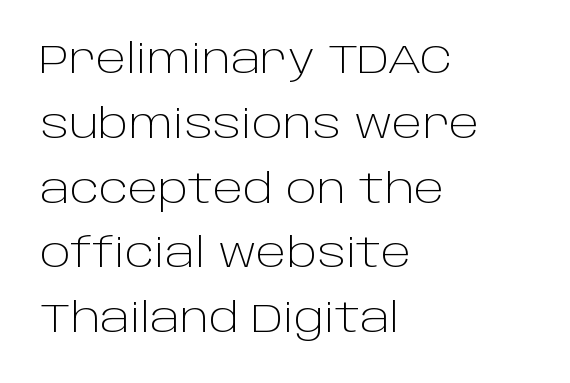
The image shows 41 px light sans-serif type, upright; set left-aligned, normal line spacing (1.58x), normal letter spacing, not underlined; low stroke contrast and a large x-height.
